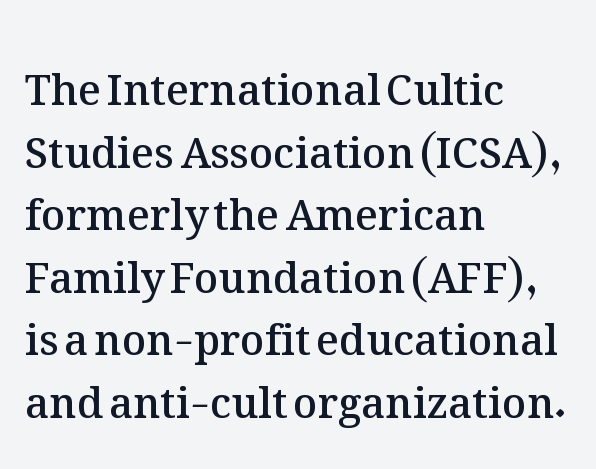
Q: Is the text bold? A: Semi-bold.
Q: Is the text italic (slanted)? A: No, it is upright.
Q: Is the text underlined? A: No.
Q: How is the paragraph aligned? A: Left-aligned.
Q: Is the spacing between letters normal or unusually wide? A: Normal.
Q: Is the spacing between lines tight, normal or loose? A: Normal.
Q: Width (condensed, normal, or wide)? A: Normal.
Q: Stroke contrast? A: Medium.
Q: x-height? A: Medium.
Q: Monospaced? A: No.
